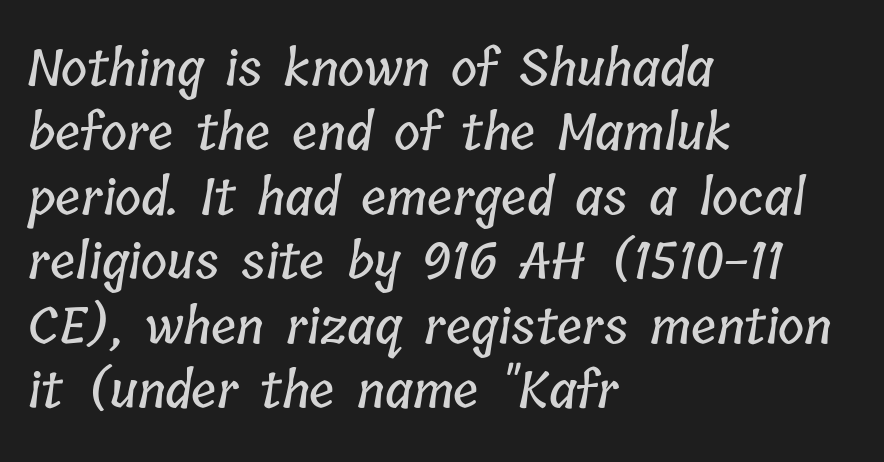
Q: Is the text underlined? A: No.
Q: How is the paragraph aligned? A: Left-aligned.
Q: Is the spacing between letters normal or unusually wide? A: Normal.
Q: Is the spacing between lines tight, normal or loose? A: Normal.
Q: Width (condensed, normal, or wide)? A: Condensed.
Q: Stroke contrast? A: Low.
Q: x-height? A: Medium.
Q: Monospaced? A: No.
